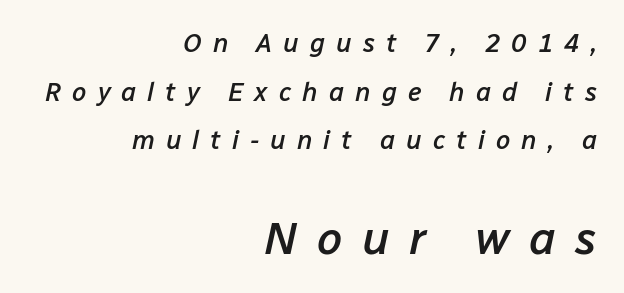
Q: Is the text bold? A: Semi-bold.
Q: Is the text italic (slanted)? A: Yes, it leans right by about 12 degrees.
Q: Is the text underlined? A: No.
Q: How is the paragraph aligned? A: Right-aligned.
Q: Is the spacing between letters normal or unusually wide? A: Unusually wide.
Q: Which block of text is set in a larger size, the first (top) or the second (bottom)? A: The second (bottom) one.
Q: Width (condensed, normal, or wide)? A: Normal.
Q: Stroke contrast? A: Low.
Q: x-height? A: Medium.
Q: Monospaced? A: No.
